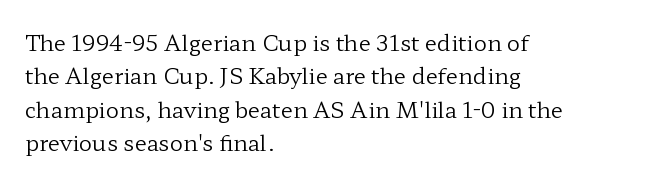
The image shows 22 px text type, upright; set left-aligned, normal line spacing (1.52x), normal letter spacing, not underlined.
